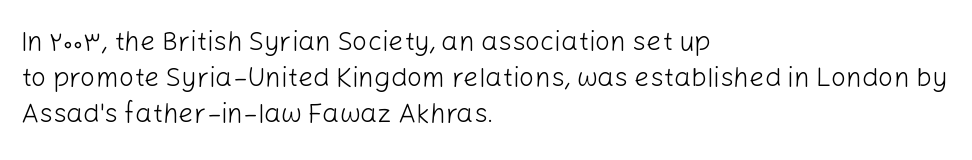
Q: Is the text bold? A: No.
Q: Is the text italic (slanted)? A: No, it is upright.
Q: Is the text underlined? A: No.
Q: How is the paragraph aligned? A: Left-aligned.
Q: Is the spacing between letters normal or unusually wide? A: Normal.
Q: Is the spacing between lines tight, normal or loose? A: Normal.
